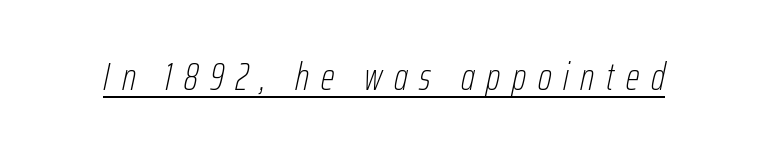
The image shows 39 px thin, condensed type, italic (leaning right); set unusually wide letter spacing (+0.3 em), underlined; low stroke contrast and a medium x-height.
